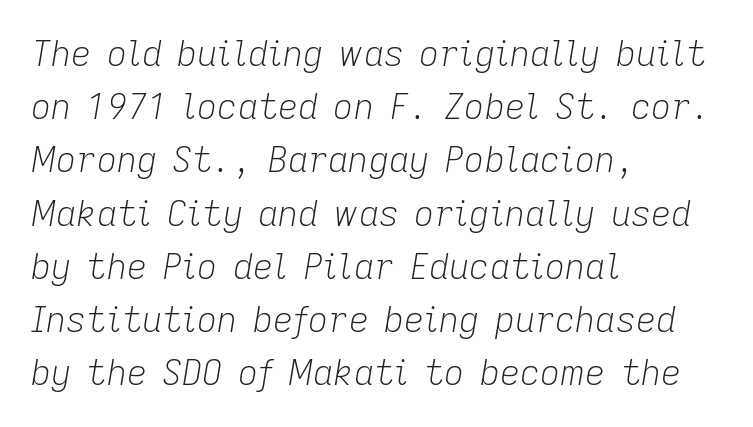
The image shows 35 px light type, italic (leaning right); set left-aligned, normal line spacing (1.52x), normal letter spacing, not underlined; low stroke contrast and a medium x-height.
